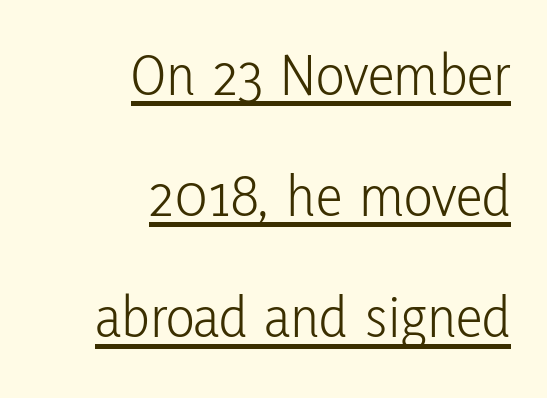
Q: Is the text bold? A: No.
Q: Is the text italic (slanted)? A: No, it is upright.
Q: Is the typeface a serif or a sans-serif typeface? A: Sans-serif.
Q: Is the text underlined? A: Yes.
Q: How is the paragraph aligned? A: Right-aligned.
Q: Is the spacing between letters normal or unusually wide? A: Normal.
Q: Is the spacing between lines tight, normal or loose? A: Loose.
Q: Width (condensed, normal, or wide)? A: Condensed.
Q: Stroke contrast? A: Low.
Q: x-height? A: Medium.
Q: Monospaced? A: No.
